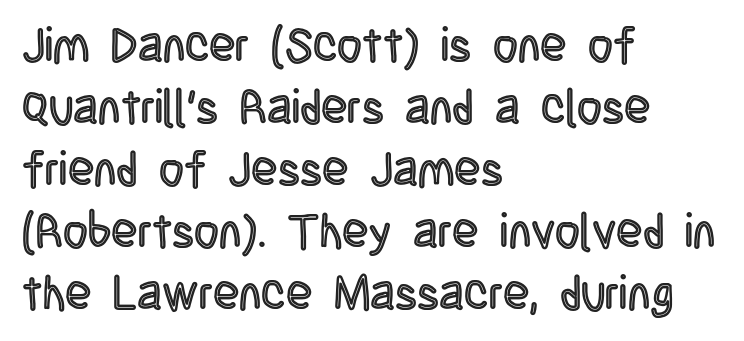
{"italic": "no", "width": "condensed", "x_height": "large", "monospaced": "no", "underline": "no", "align": "left", "line_spacing": "normal", "line_spacing_ratio": 1.29, "letter_spacing": "normal", "letter_spacing_em": 0.0, "glyph_px": 48}
